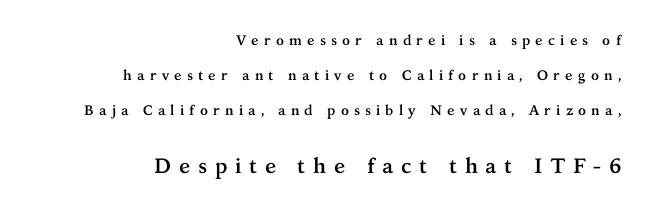
Q: Is the text bold? A: Yes.
Q: Is the text italic (slanted)? A: No, it is upright.
Q: Is the text underlined? A: No.
Q: How is the paragraph aligned? A: Right-aligned.
Q: Is the spacing between letters normal or unusually wide? A: Unusually wide.
Q: Is the spacing between lines tight, normal or loose? A: Loose.
Q: Which block of text is set in a larger size, the first (top) or the second (bottom)? A: The second (bottom) one.
